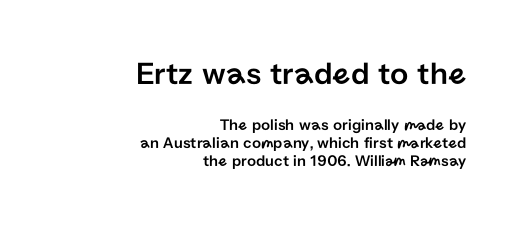
Q: Is the text italic (slanted)? A: No, it is upright.
Q: Is the typeface a serif or a sans-serif typeface? A: Sans-serif.
Q: Is the text underlined? A: No.
Q: How is the paragraph aligned? A: Right-aligned.
Q: Is the spacing between letters normal or unusually wide? A: Normal.
Q: Is the spacing between lines tight, normal or loose? A: Tight.
Q: Which block of text is set in a larger size, the first (top) or the second (bottom)? A: The first (top) one.
Q: Width (condensed, normal, or wide)? A: Normal.
Q: Stroke contrast? A: Low.
Q: x-height? A: Medium.
Q: Monospaced? A: No.
